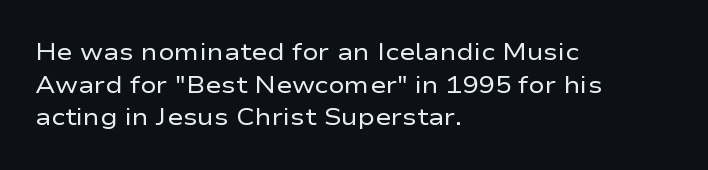
{"italic": "no", "bold": "no", "underline": "no", "align": "left", "line_spacing": "normal", "line_spacing_ratio": 1.36, "letter_spacing": "normal", "letter_spacing_em": 0.0, "glyph_px": 24}
